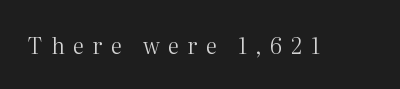
{"italic": "no", "bold": "no", "underline": "no", "letter_spacing": "wide", "letter_spacing_em": 0.39, "glyph_px": 22}
